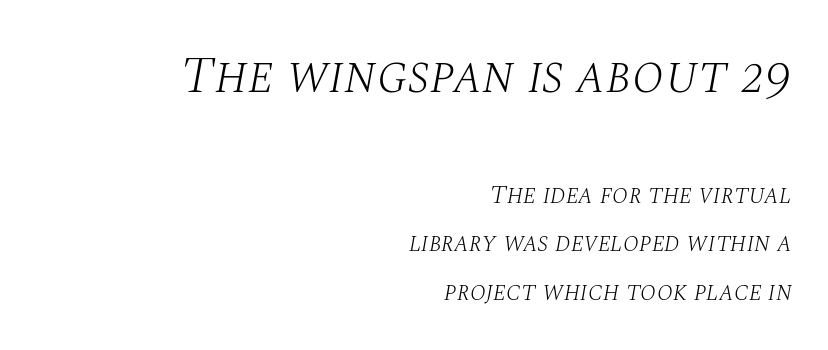
{"serif": "yes", "italic": "yes", "lean": "right", "slant_degrees": 10, "bold": "no", "weight": "light", "width": "normal", "stroke_contrast": "medium", "x_height": "large", "monospaced": "no", "underline": "no", "align": "right", "line_spacing_ratio": 1.87, "letter_spacing": "normal", "letter_spacing_em": 0.0, "larger_block": "first", "size_ratio": 2.0, "glyph_px": 52}
